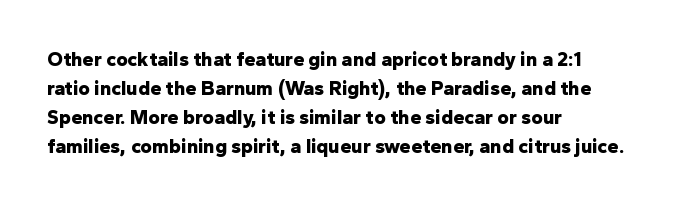
Style check: upright. The block of text has a typical density, with ordinary space between rows. The words here are not underlined. The paragraph shown leans on its left margin. The gaps between neighbouring characters are ordinary and unremarkable.
